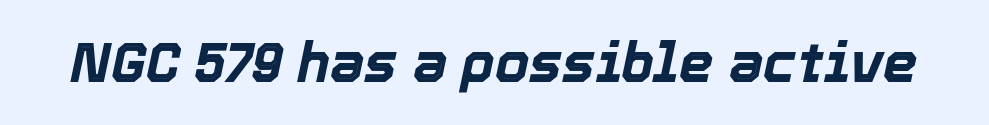
The zone under the glyphs is completely vacant. Students, note that the glyphs here touch the page at normal intervals. Bold? Absolutely — the strokes are thick and heavy. The axis of the letterforms is tilted away from vertical. The rendering uses natural spacing where letterforms have individual widths.
